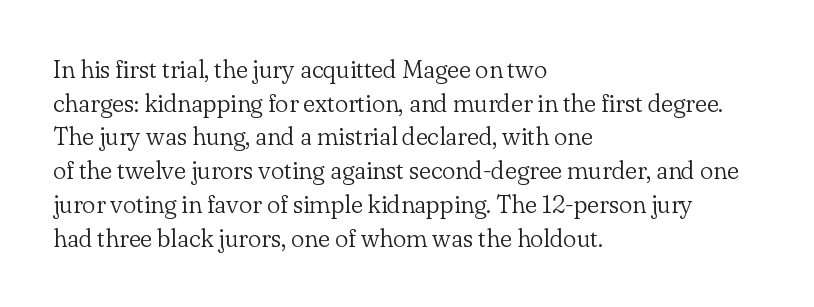
The image shows 25 px text type, upright; set left-aligned, normal line spacing (1.35x), normal letter spacing, not underlined.
